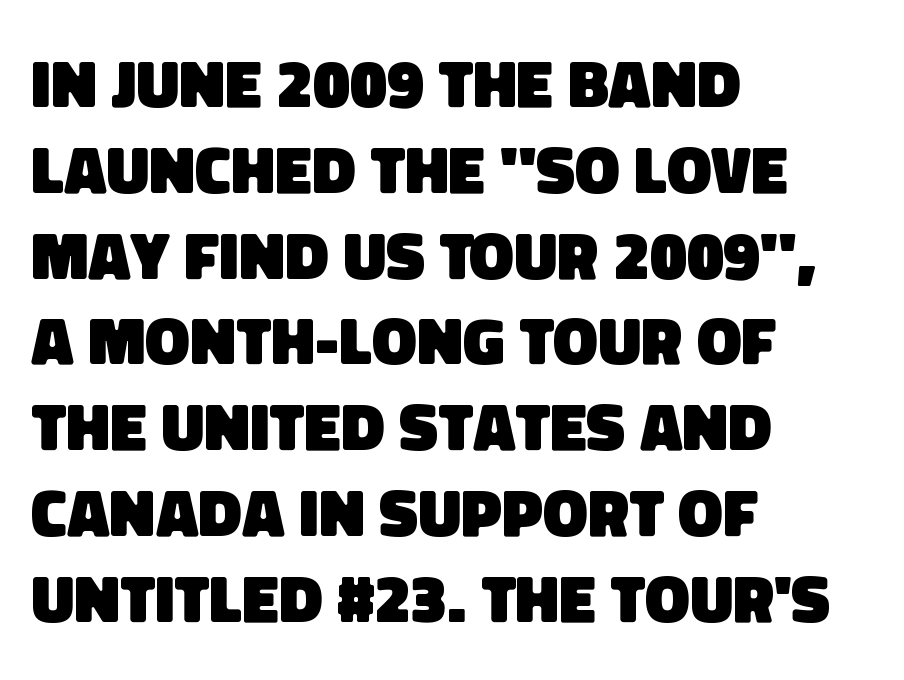
Check under the words: just untouched page. Typographic density is high because the face is bold. One-word summary of the alignment: left. The passage shown stacks its lines at a standard gap.
